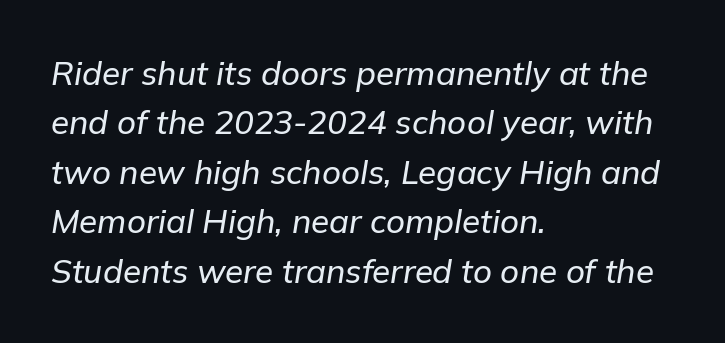
{"italic": "yes", "lean": "right", "slant_degrees": 9, "width": "normal", "stroke_contrast": "low", "x_height": "medium", "monospaced": "no", "underline": "no", "align": "left", "line_spacing": "normal", "line_spacing_ratio": 1.5, "letter_spacing": "normal", "letter_spacing_em": 0.0, "glyph_px": 33}
